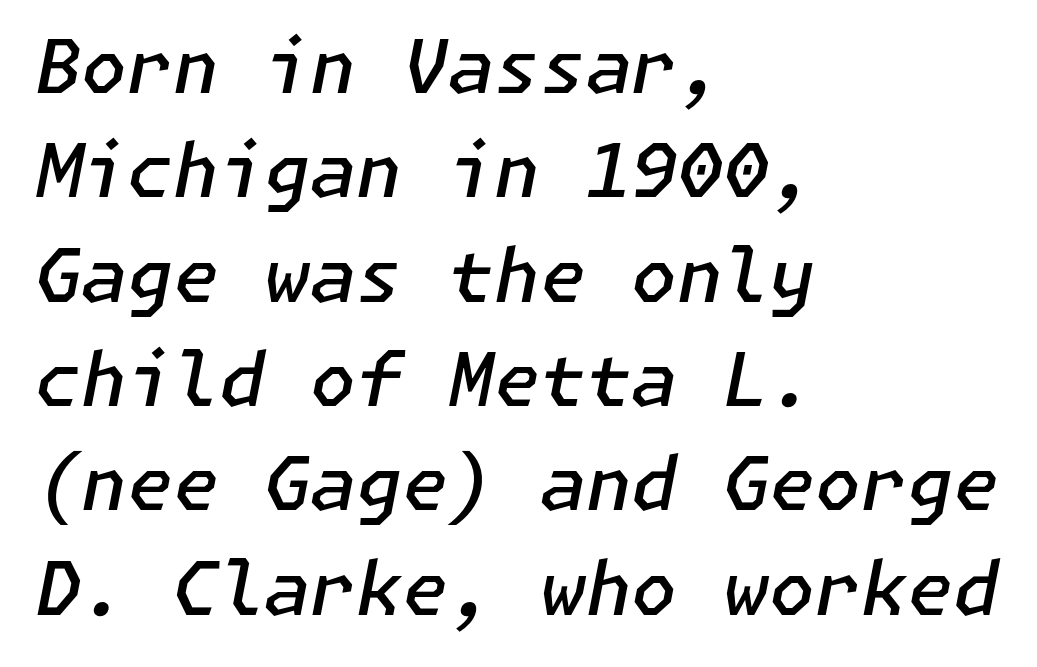
Q: Is the text bold? A: Semi-bold.
Q: Is the text italic (slanted)? A: Yes, it leans right by about 11 degrees.
Q: Is the text underlined? A: No.
Q: How is the paragraph aligned? A: Left-aligned.
Q: Is the spacing between letters normal or unusually wide? A: Normal.
Q: Is the spacing between lines tight, normal or loose? A: Normal.
Q: Width (condensed, normal, or wide)? A: Normal.
Q: Stroke contrast? A: Low.
Q: x-height? A: Medium.
